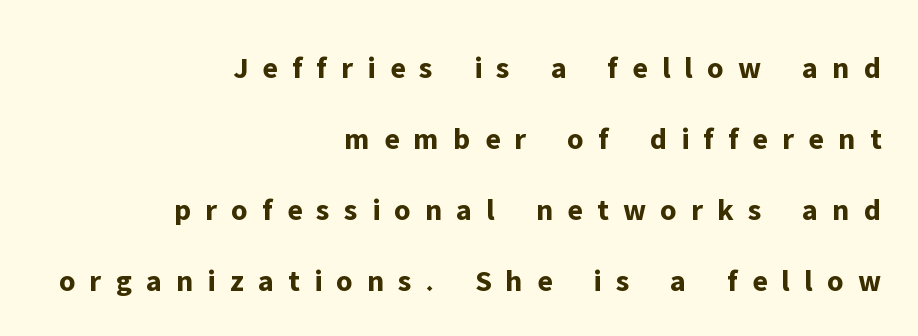
The image shows 31 px bold sans-serif type, upright; set right-aligned, loose line spacing (2.29x), unusually wide letter spacing (+0.46 em), not underlined; low stroke contrast and a medium x-height.
